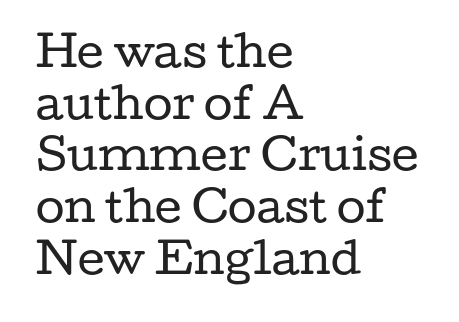
{"serif": "yes", "italic": "no", "bold": "no", "weight": "regular", "width": "wide", "stroke_contrast": "low", "x_height": "medium", "monospaced": "no", "underline": "no", "align": "left", "line_spacing_ratio": 1.23, "letter_spacing": "normal", "letter_spacing_em": 0.0, "glyph_px": 42}
